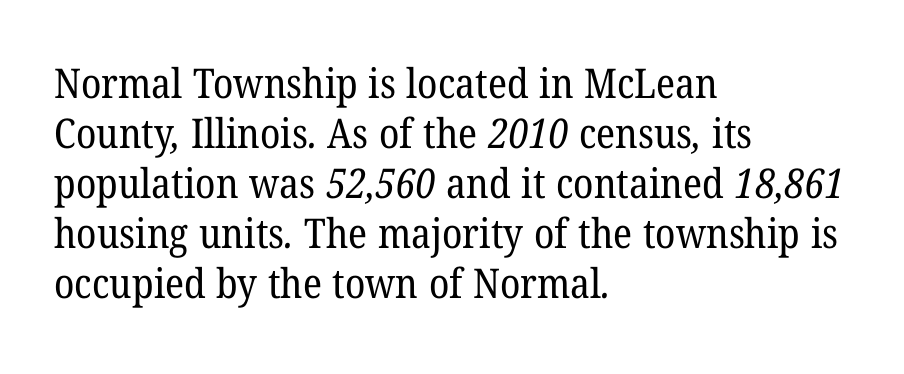
{"serif": "yes", "bold": "no", "weight": "regular", "width": "normal", "stroke_contrast": "low", "x_height": "medium", "monospaced": "no", "underline": "no", "align": "left", "line_spacing_ratio": 1.22, "letter_spacing": "normal", "letter_spacing_em": 0.0, "glyph_px": 41}
